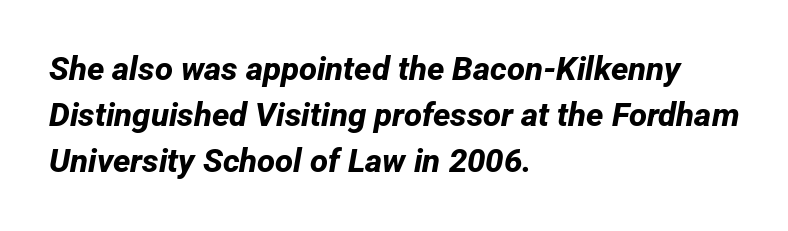
{"serif": "no", "bold": "yes", "weight": "bold", "width": "normal", "stroke_contrast": "low", "x_height": "medium", "monospaced": "no", "underline": "no", "align": "left", "line_spacing": "normal", "line_spacing_ratio": 1.4, "letter_spacing": "normal", "letter_spacing_em": 0.0, "glyph_px": 33}
